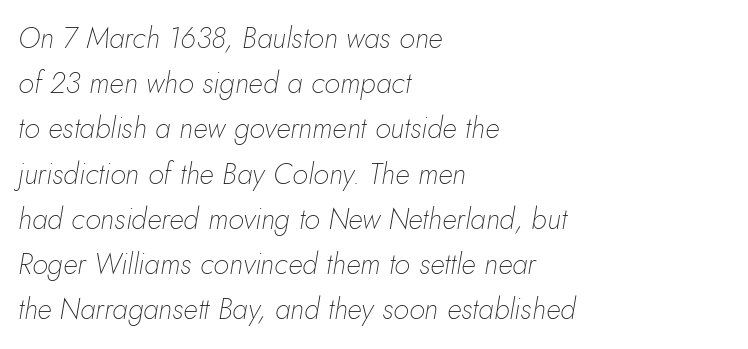
{"italic": "yes", "lean": "right", "slant_degrees": 10, "bold": "no", "weight": "thin", "width": "normal", "stroke_contrast": "low", "x_height": "small", "monospaced": "no", "underline": "no", "align": "left", "line_spacing": "normal", "line_spacing_ratio": 1.56, "letter_spacing": "normal", "letter_spacing_em": 0.0, "glyph_px": 29}
